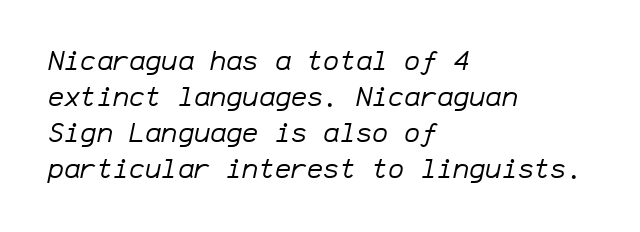
{"italic": "yes", "lean": "right", "slant_degrees": 12, "bold": "no", "underline": "no", "align": "left", "line_spacing": "normal", "line_spacing_ratio": 1.33, "letter_spacing": "normal", "letter_spacing_em": 0.0, "glyph_px": 27}
